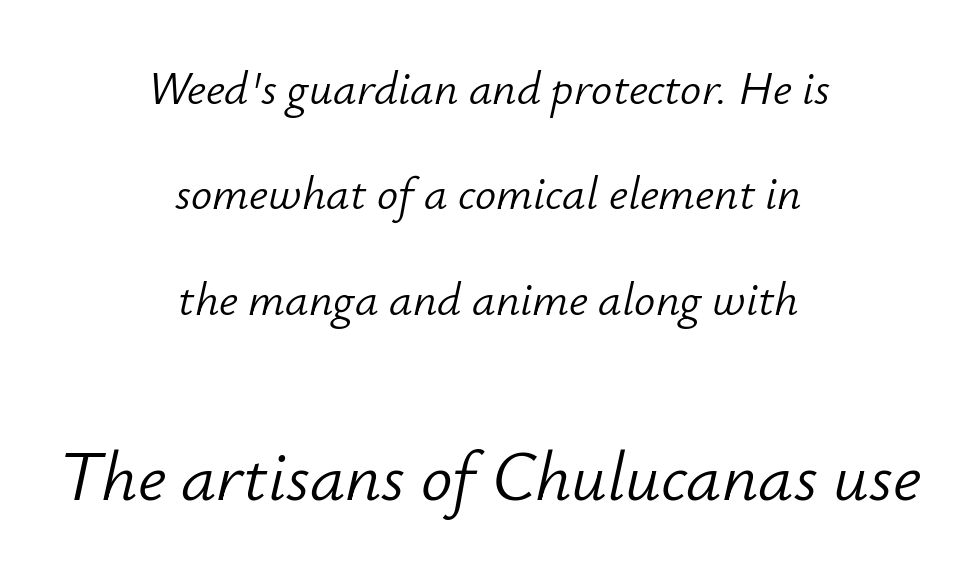
The image shows 70 px light type, italic (leaning right); set centered, loose line spacing (2.24x), normal letter spacing, not underlined; the second (bottom) block is 1.49x larger; low stroke contrast and a small x-height.
